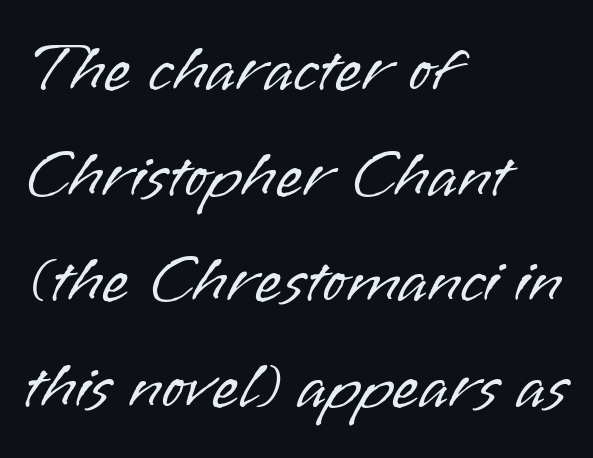
The image shows 69 px light sans-serif type; set left-aligned, normal line spacing (1.53x), normal letter spacing, not underlined; low stroke contrast and a small x-height.
